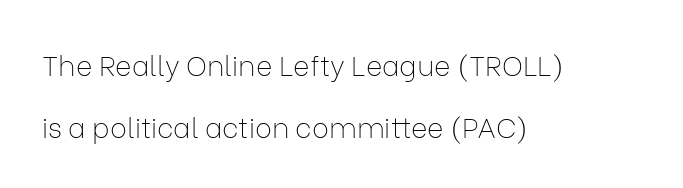
{"serif": "no", "italic": "no", "bold": "no", "weight": "thin", "width": "normal", "stroke_contrast": "low", "x_height": "medium", "monospaced": "no", "underline": "no", "align": "left", "line_spacing": "loose", "line_spacing_ratio": 2.2, "letter_spacing": "normal", "letter_spacing_em": 0.0, "glyph_px": 28}
